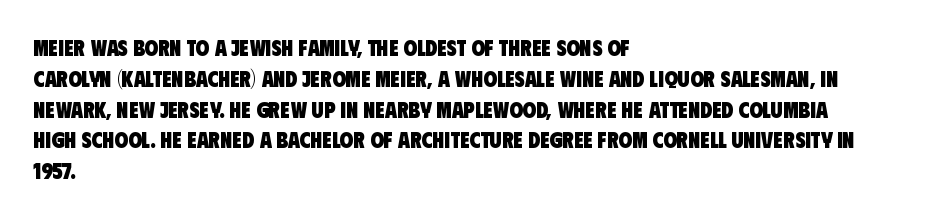
Typesetter's note: full bold, strokes at maximum text heaviness. Line spacing here is normal. Horizontally, the lines are justified to the leading edge only. The type is set solid horizontally, with unmodified tracking.
